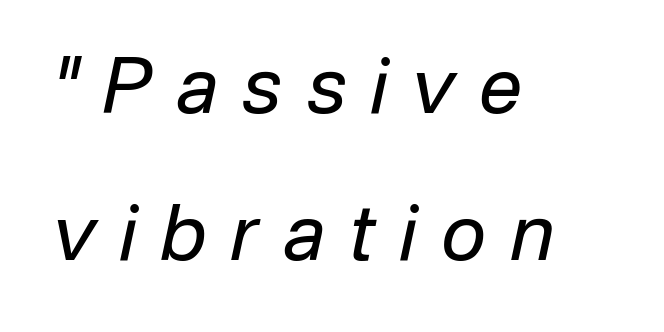
The image shows 77 px regular-weight type, italic (leaning right); set left-aligned, loose line spacing (1.91x), unusually wide letter spacing (+0.32 em), not underlined; low stroke contrast and a medium x-height.
